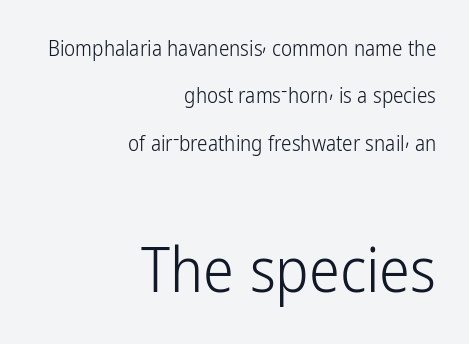
Q: Is the text bold? A: No.
Q: Is the text italic (slanted)? A: No, it is upright.
Q: Is the typeface a serif or a sans-serif typeface? A: Sans-serif.
Q: Is the text underlined? A: No.
Q: How is the paragraph aligned? A: Right-aligned.
Q: Is the spacing between letters normal or unusually wide? A: Normal.
Q: Is the spacing between lines tight, normal or loose? A: Loose.
Q: Which block of text is set in a larger size, the first (top) or the second (bottom)? A: The second (bottom) one.
Q: Width (condensed, normal, or wide)? A: Condensed.
Q: Stroke contrast? A: Low.
Q: x-height? A: Medium.
Q: Monospaced? A: No.
